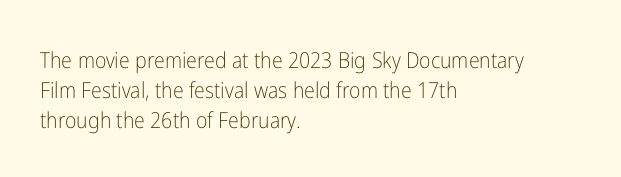
Q: Is the text bold? A: No.
Q: Is the text italic (slanted)? A: No, it is upright.
Q: Is the text underlined? A: No.
Q: How is the paragraph aligned? A: Left-aligned.
Q: Is the spacing between letters normal or unusually wide? A: Normal.
Q: Is the spacing between lines tight, normal or loose? A: Normal.
